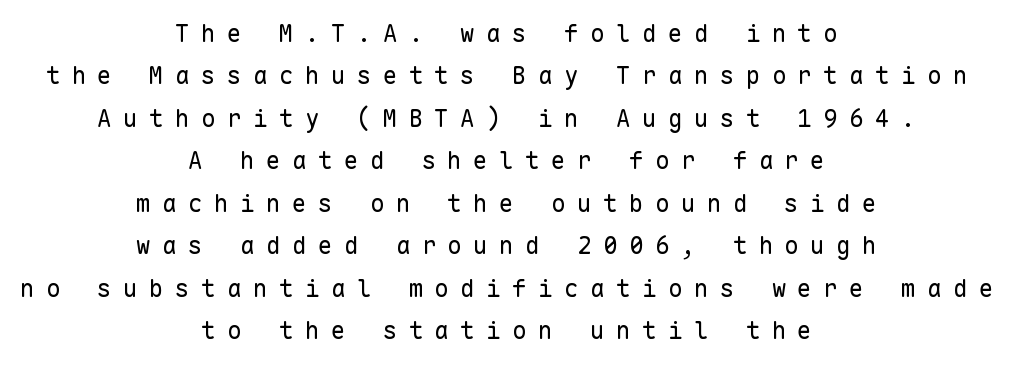
{"italic": "no", "bold": "no", "underline": "no", "align": "center", "line_spacing_ratio": 1.77, "letter_spacing": "wide", "letter_spacing_em": 0.48, "glyph_px": 24}
